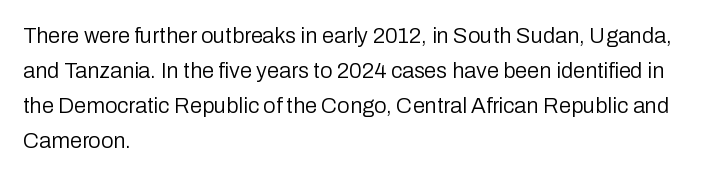
Every stem runs plumb, perpendicular to the baseline. Ink coverage per letter is moderate at most. Does extra space separate the letters? No, they use regular spacing. Line starts are locked; line ends wander. If you measured baseline to baseline, you'd find a middling distance.
